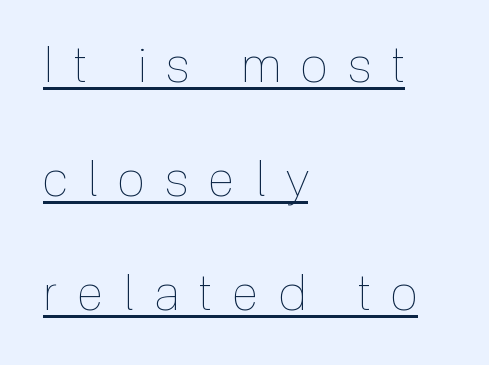
{"italic": "no", "bold": "no", "weight": "thin", "width": "condensed", "x_height": "medium", "monospaced": "no", "underline": "yes", "align": "left", "line_spacing": "loose", "line_spacing_ratio": 2.28, "letter_spacing": "wide", "letter_spacing_em": 0.41, "glyph_px": 50}
